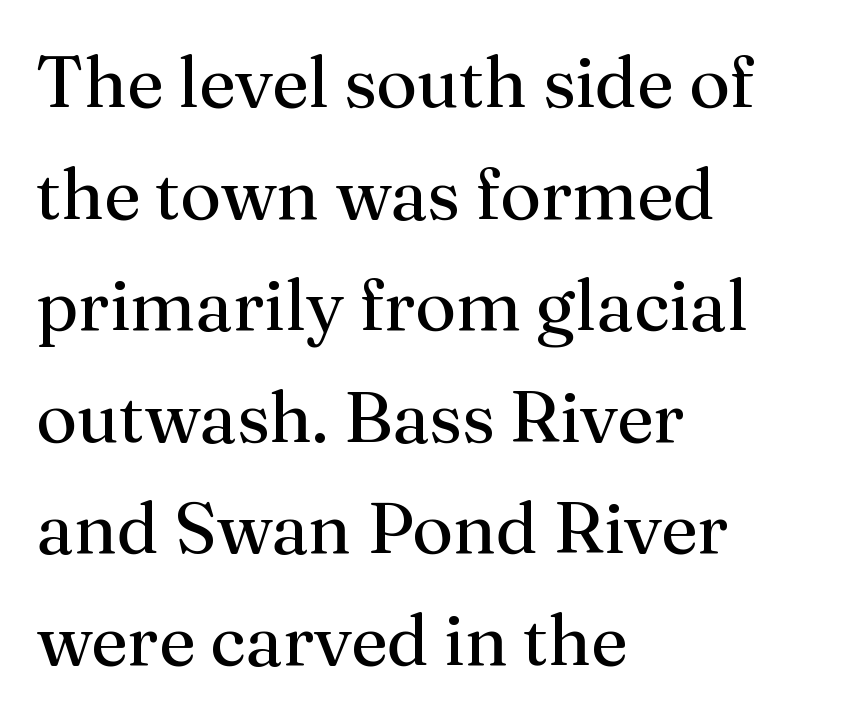
{"serif": "yes", "italic": "no", "bold": "no", "weight": "regular", "width": "normal", "stroke_contrast": "medium", "x_height": "medium", "monospaced": "no", "underline": "no", "align": "left", "line_spacing": "normal", "line_spacing_ratio": 1.55, "letter_spacing": "normal", "letter_spacing_em": 0.0, "glyph_px": 72}
